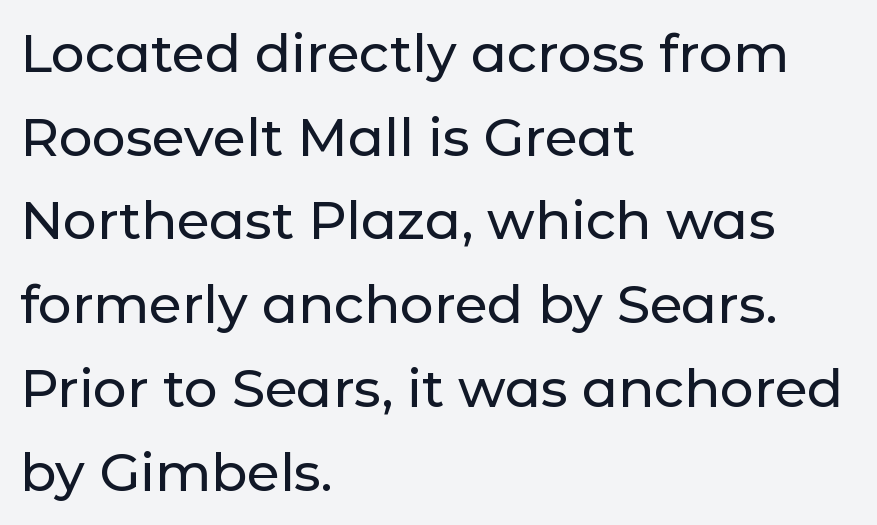
Q: Is the text italic (slanted)? A: No, it is upright.
Q: Is the typeface a serif or a sans-serif typeface? A: Sans-serif.
Q: Is the text underlined? A: No.
Q: How is the paragraph aligned? A: Left-aligned.
Q: Is the spacing between letters normal or unusually wide? A: Normal.
Q: Is the spacing between lines tight, normal or loose? A: Normal.
Q: Width (condensed, normal, or wide)? A: Normal.
Q: Stroke contrast? A: Low.
Q: x-height? A: Medium.
Q: Monospaced? A: No.
